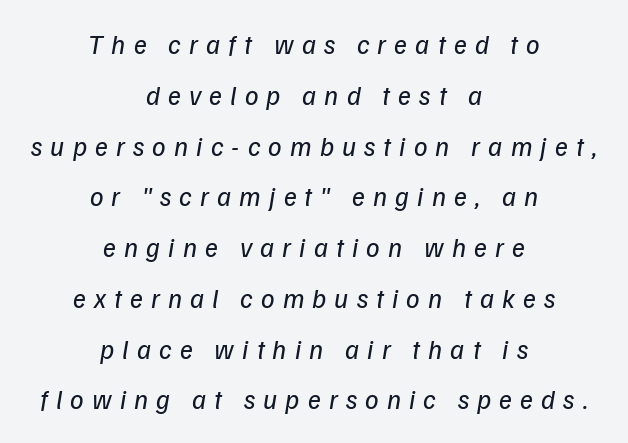
{"bold": "no", "underline": "no", "align": "center", "line_spacing_ratio": 1.88, "letter_spacing": "wide", "letter_spacing_em": 0.3, "glyph_px": 27}
